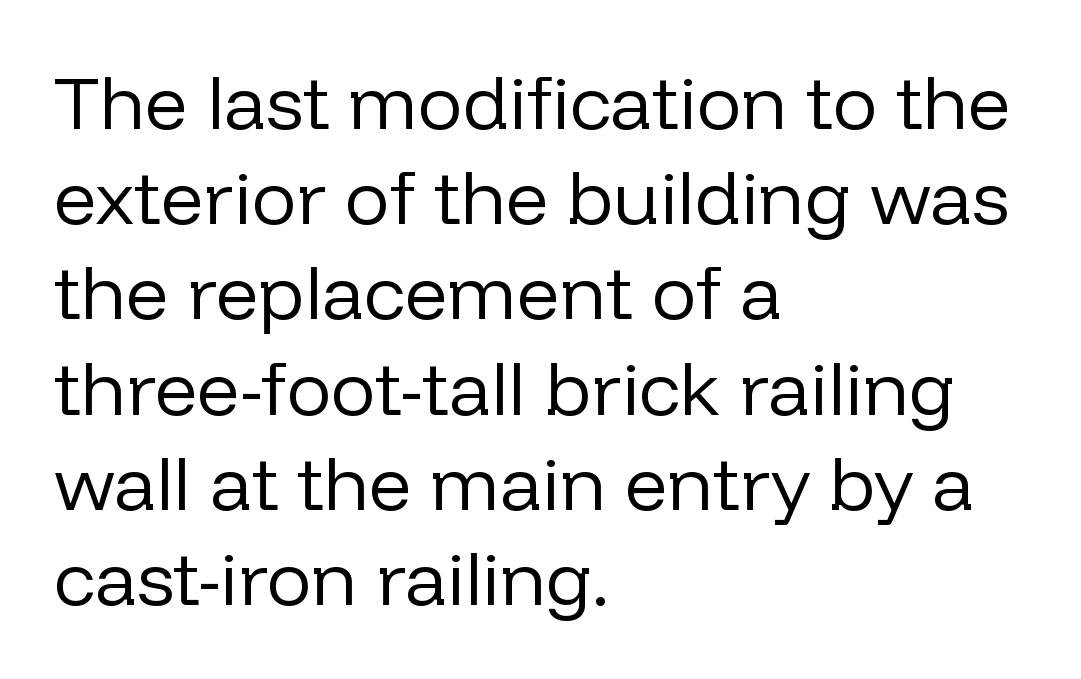
The image shows 75 px regular-weight sans-serif type, upright; set left-aligned, normal line spacing (1.27x), normal letter spacing, not underlined; low stroke contrast and a medium x-height.
